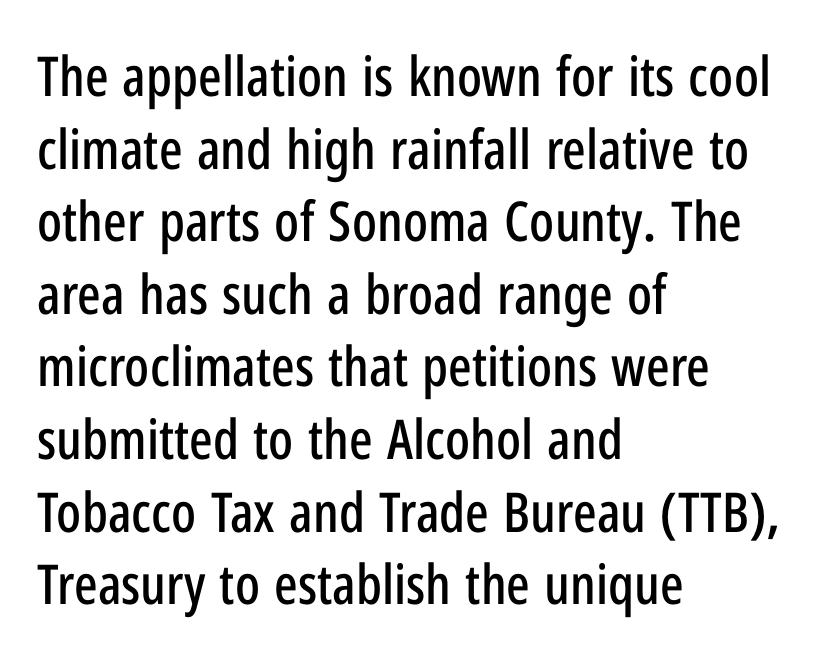
The image shows 55 px condensed sans-serif type, upright; set left-aligned, normal line spacing (1.32x), normal letter spacing, not underlined; low stroke contrast and a medium x-height.
